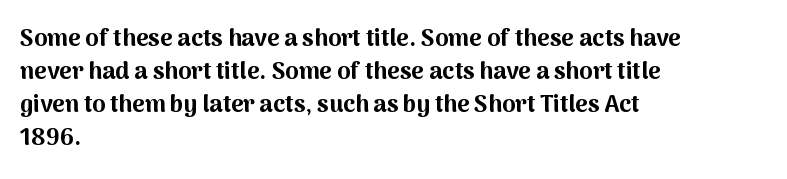
Q: Is the text bold? A: Yes.
Q: Is the text italic (slanted)? A: No, it is upright.
Q: Is the text underlined? A: No.
Q: How is the paragraph aligned? A: Left-aligned.
Q: Is the spacing between letters normal or unusually wide? A: Normal.
Q: Is the spacing between lines tight, normal or loose? A: Normal.
